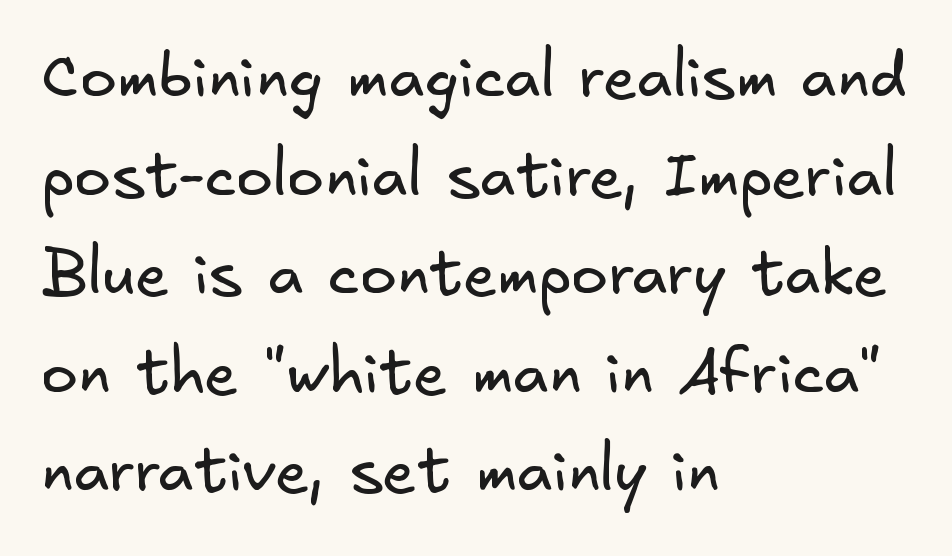
Q: Is the text bold? A: No.
Q: Is the typeface a serif or a sans-serif typeface? A: Sans-serif.
Q: Is the text underlined? A: No.
Q: How is the paragraph aligned? A: Left-aligned.
Q: Is the spacing between letters normal or unusually wide? A: Normal.
Q: Is the spacing between lines tight, normal or loose? A: Normal.
Q: Width (condensed, normal, or wide)? A: Normal.
Q: Stroke contrast? A: Low.
Q: x-height? A: Small.
